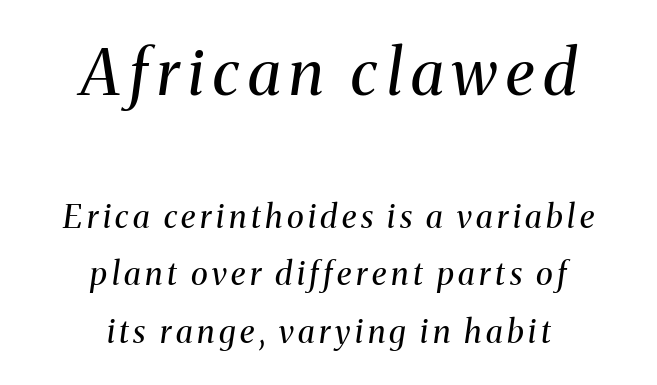
The image shows 63 px regular-weight serif type, italic (leaning right); set centered, line spacing 1.79x, not underlined; the first (top) block is 1.97x larger; medium stroke contrast and a medium x-height.
